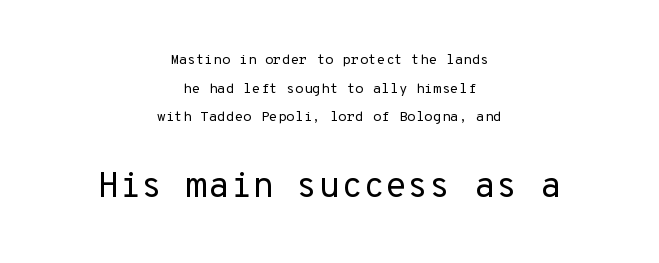
Tracking here is standard; glyphs follow each other at the usual distance. The rendering uses typewriter-style spacing with identical character cells. Descenders are the only things crossing below the line. A centered setting, common on invitations and titles, is used for this passage.
